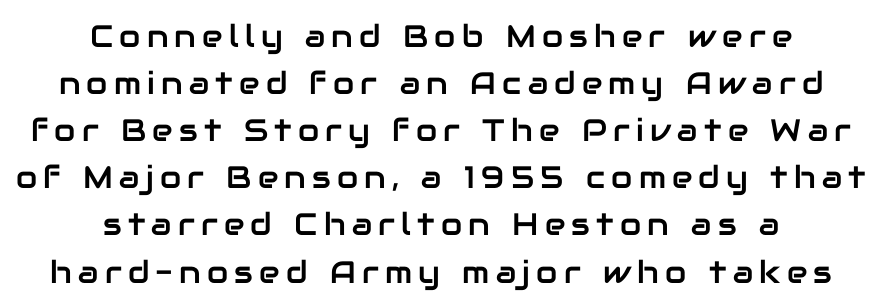
The image shows 31 px sans-serif type, upright; set centered, normal line spacing (1.52x), unusually wide letter spacing (+0.2 em), not underlined; low stroke contrast and a medium x-height.
